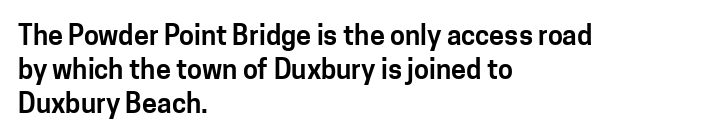
{"italic": "no", "underline": "no", "align": "left", "line_spacing": "normal", "line_spacing_ratio": 1.26, "letter_spacing": "normal", "letter_spacing_em": 0.0, "glyph_px": 27}
